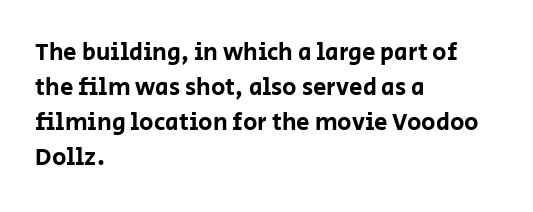
Q: Is the text italic (slanted)? A: No, it is upright.
Q: Is the text underlined? A: No.
Q: How is the paragraph aligned? A: Left-aligned.
Q: Is the spacing between letters normal or unusually wide? A: Normal.
Q: Is the spacing between lines tight, normal or loose? A: Normal.
